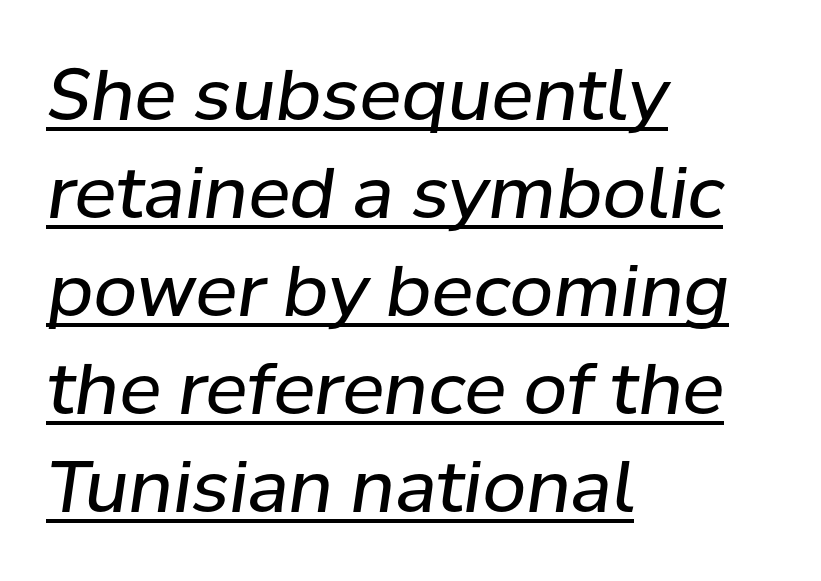
Q: Is the text bold? A: No.
Q: Is the text italic (slanted)? A: Yes, it leans right by about 8 degrees.
Q: Is the text underlined? A: Yes.
Q: How is the paragraph aligned? A: Left-aligned.
Q: Is the spacing between letters normal or unusually wide? A: Normal.
Q: Is the spacing between lines tight, normal or loose? A: Normal.
Q: Width (condensed, normal, or wide)? A: Normal.
Q: Stroke contrast? A: Low.
Q: x-height? A: Medium.
Q: Monospaced? A: No.
